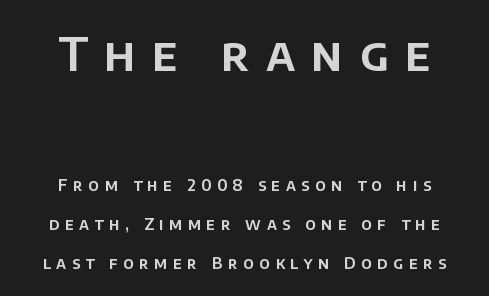
A typesetter would call this proportional, since set widths differ per character. Classification — sans serif. The area under the type is left untouched. Large over small — that's the arrangement of the two blocks here.
